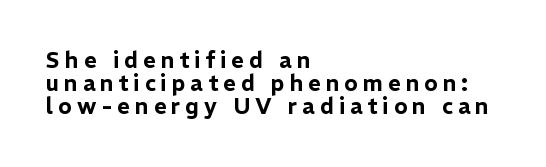
{"italic": "no", "underline": "no", "align": "left", "line_spacing": "tight", "line_spacing_ratio": 1.05, "letter_spacing": "wide", "letter_spacing_em": 0.23, "glyph_px": 22}
